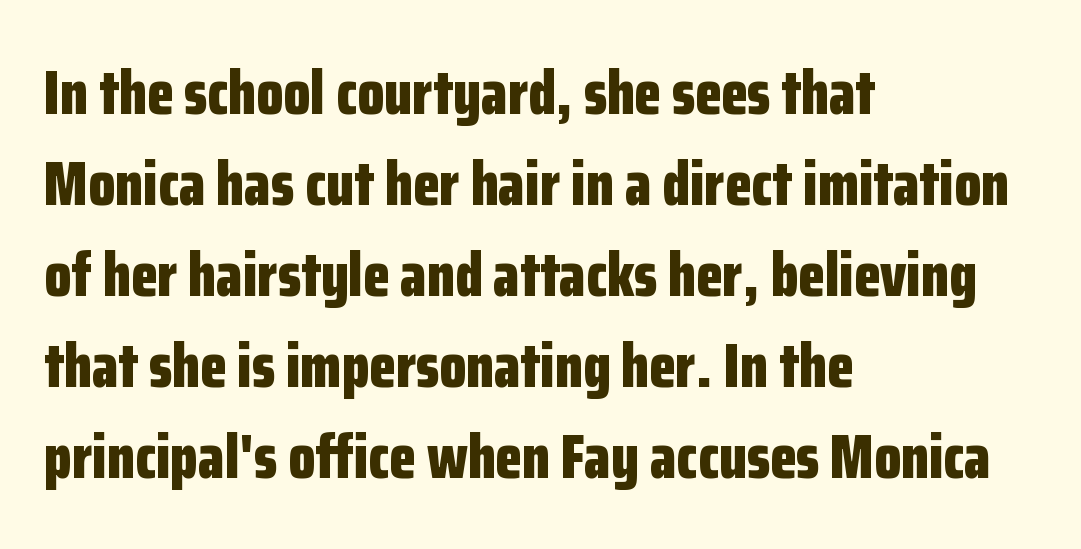
This sample uses an upright cut, with every glyph sitting square on the baseline. Clear beneath every line of the passage. There is no visible air inserted between adjacent glyphs. Chunky letters — that's bold for sure. A typesetter would call this proportional, since set widths differ per character. The setting favours the left margin, as ordinary paragraphs usually do.
